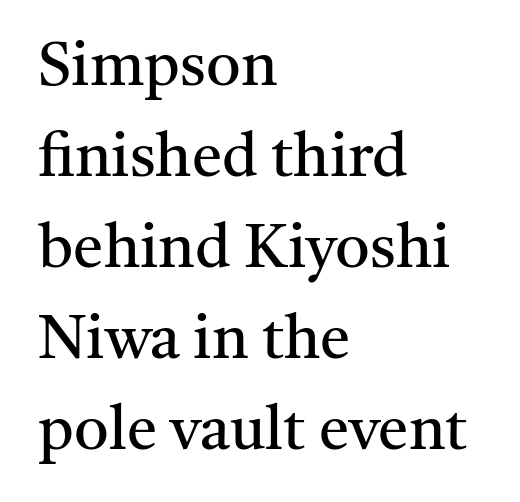
The image shows 61 px regular-weight serif type, upright; set left-aligned, normal line spacing (1.49x), normal letter spacing, not underlined; medium stroke contrast and a medium x-height.
